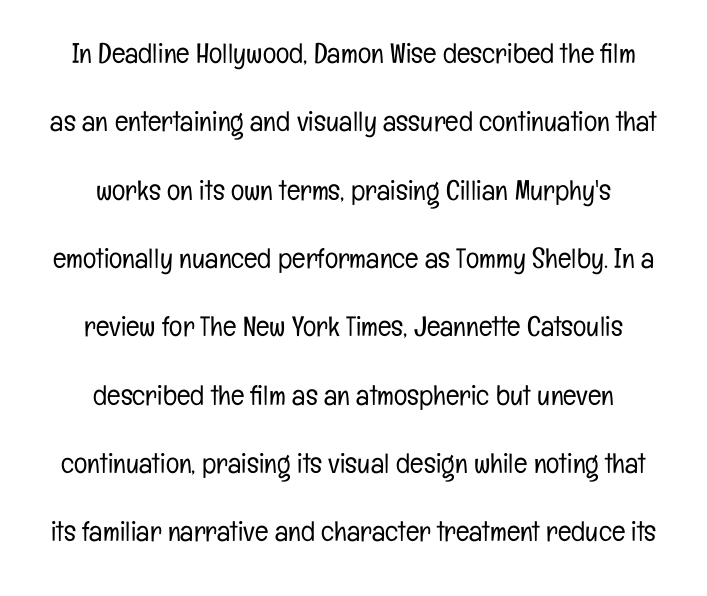
{"serif": "no", "italic": "no", "bold": "no", "weight": "light", "width": "condensed", "stroke_contrast": "low", "x_height": "medium", "monospaced": "no", "underline": "no", "line_spacing": "loose", "line_spacing_ratio": 2.44, "letter_spacing": "normal", "letter_spacing_em": 0.0, "glyph_px": 28}
